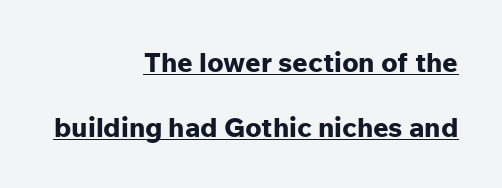
Q: Is the text bold? A: Yes.
Q: Is the text italic (slanted)? A: No, it is upright.
Q: Is the text underlined? A: Yes.
Q: How is the paragraph aligned? A: Right-aligned.
Q: Is the spacing between letters normal or unusually wide? A: Normal.
Q: Is the spacing between lines tight, normal or loose? A: Loose.
